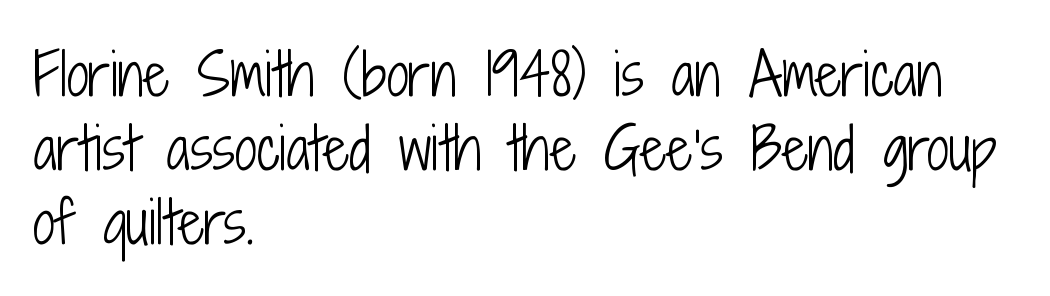
{"serif": "no", "italic": "no", "bold": "no", "weight": "light", "width": "condensed", "stroke_contrast": "low", "x_height": "medium", "monospaced": "no", "underline": "no", "align": "left", "line_spacing": "normal", "line_spacing_ratio": 1.32, "letter_spacing": "normal", "letter_spacing_em": 0.0, "glyph_px": 56}
